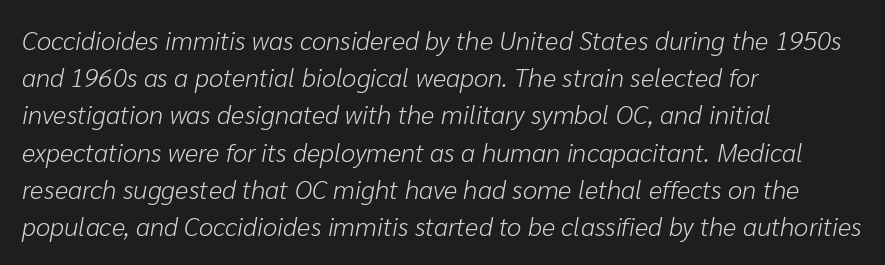
{"italic": "yes", "lean": "right", "slant_degrees": 10, "bold": "no", "underline": "no", "align": "left", "line_spacing": "normal", "line_spacing_ratio": 1.43, "letter_spacing": "normal", "letter_spacing_em": 0.0, "glyph_px": 26}
